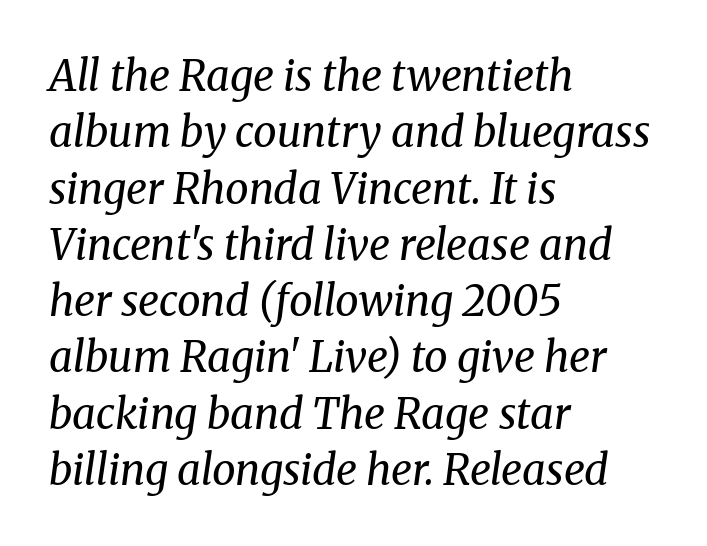
The image shows 42 px regular-weight serif type, italic (leaning right); set left-aligned, normal line spacing (1.34x), normal letter spacing, not underlined; medium stroke contrast and a medium x-height.
